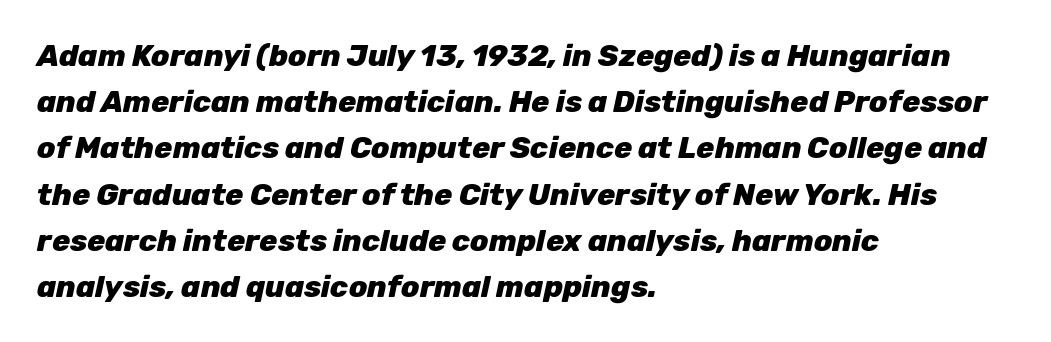
A dark, heavy texture on the line: the type is bold. Evenly set lines give the paragraph a standard silhouette. Glyph-to-glyph distance matches everyday printed text. The ragged edge is on the right, which tells us the setting is flush left. The strip under each line holds only bare page. The face used here is proportionally spaced, like ordinary book or web type.
